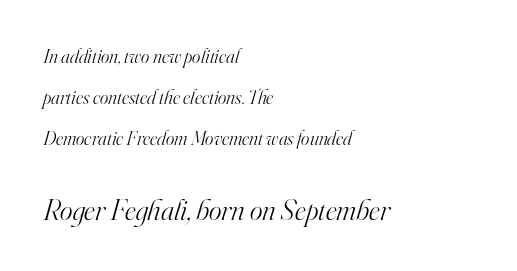
Q: Is the text bold? A: No.
Q: Is the text italic (slanted)? A: Yes, it leans right by about 16 degrees.
Q: Is the typeface a serif or a sans-serif typeface? A: Serif.
Q: Is the text underlined? A: No.
Q: How is the paragraph aligned? A: Left-aligned.
Q: Is the spacing between letters normal or unusually wide? A: Normal.
Q: Is the spacing between lines tight, normal or loose? A: Loose.
Q: Which block of text is set in a larger size, the first (top) or the second (bottom)? A: The second (bottom) one.
Q: Width (condensed, normal, or wide)? A: Normal.
Q: Stroke contrast? A: High.
Q: x-height? A: Small.
Q: Monospaced? A: No.
